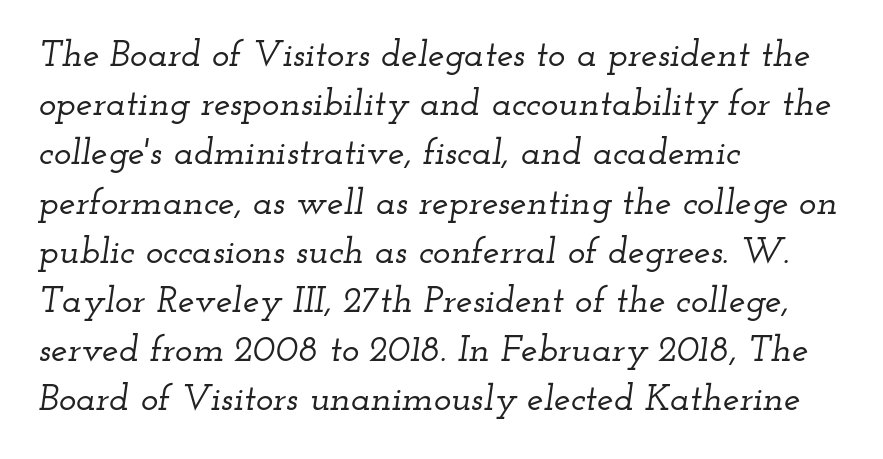
If you measured baseline to baseline, you'd find a middling distance. A clean baseline with only descenders dipping below it. The rendering uses natural spacing where letterforms have individual widths. Where is the straight margin? On the left. Stroke terminals: seriffed. The axis of the letterforms is tilted away from vertical.
